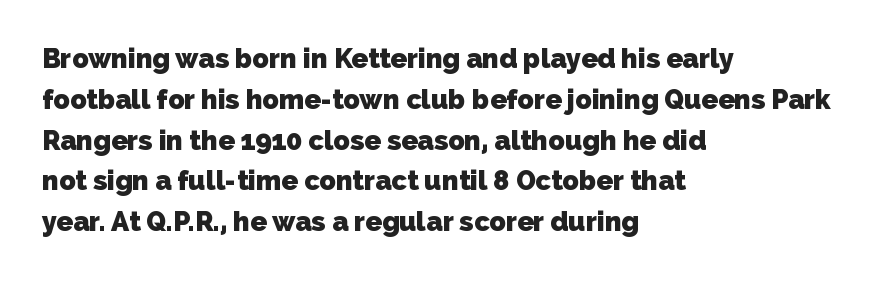
Q: Is the text bold? A: Yes.
Q: Is the text underlined? A: No.
Q: How is the paragraph aligned? A: Left-aligned.
Q: Is the spacing between letters normal or unusually wide? A: Normal.
Q: Is the spacing between lines tight, normal or loose? A: Normal.
